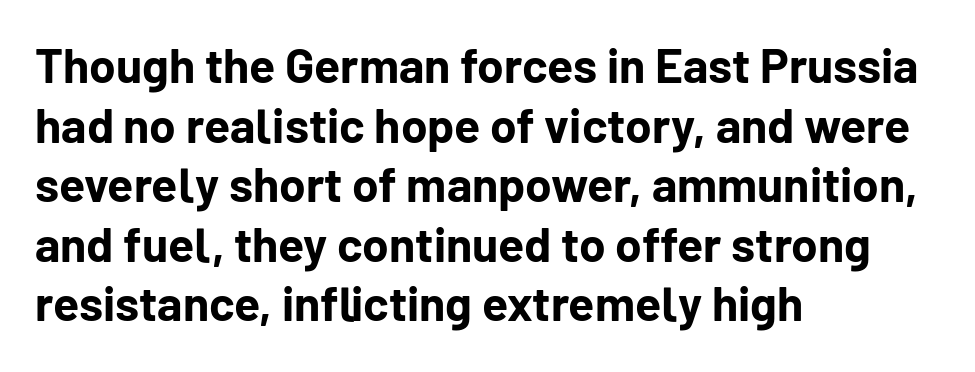
Q: Is the text bold? A: Yes.
Q: Is the text italic (slanted)? A: No, it is upright.
Q: Is the typeface a serif or a sans-serif typeface? A: Sans-serif.
Q: Is the text underlined? A: No.
Q: How is the paragraph aligned? A: Left-aligned.
Q: Is the spacing between letters normal or unusually wide? A: Normal.
Q: Width (condensed, normal, or wide)? A: Normal.
Q: Stroke contrast? A: Low.
Q: x-height? A: Medium.
Q: Monospaced? A: No.
